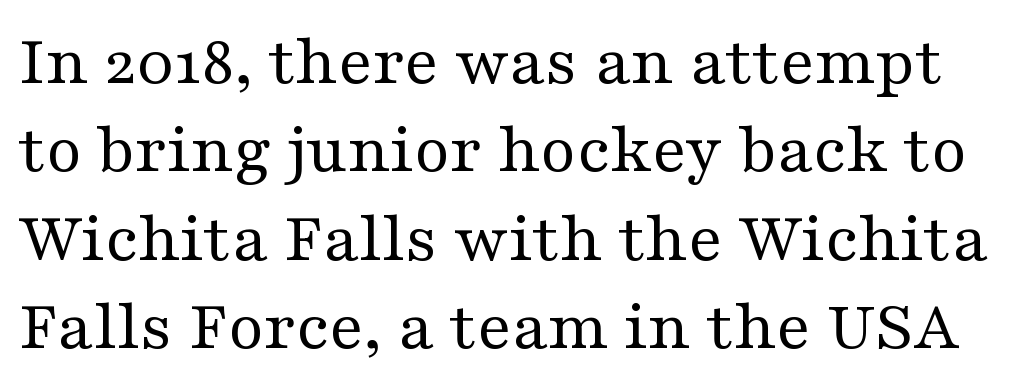
Just letters on the line, the space beneath them empty. Proportional: the letters do not fall into vertical columns. A typesetter would mark this as roman, not italic. The font is comparable to plain body text, perhaps lighter. This is serif lettering, the kind often seen in printed books. These lines keep a tight, regular rhythm from letter to letter.
